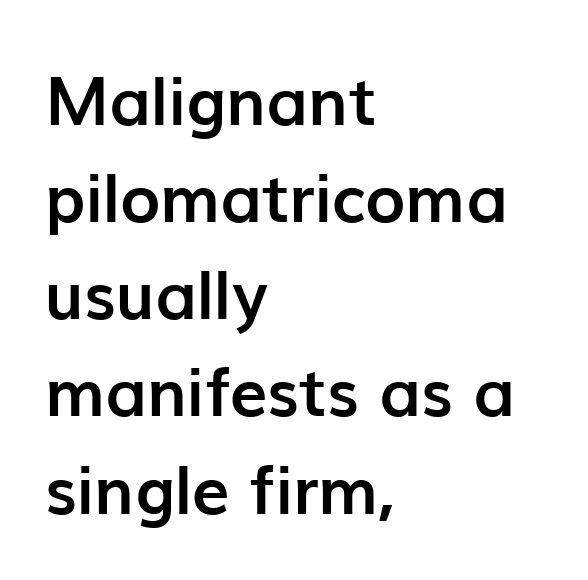
{"serif": "no", "italic": "no", "bold": "yes", "weight": "semibold", "width": "normal", "stroke_contrast": "low", "x_height": "medium", "monospaced": "no", "underline": "no", "align": "left", "line_spacing": "normal", "line_spacing_ratio": 1.45, "letter_spacing": "normal", "letter_spacing_em": 0.0, "glyph_px": 67}
